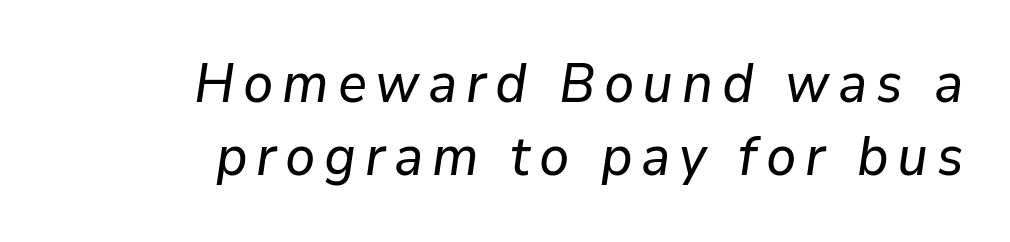
The passage shown is typed in a proportional face where columns would drift. Leading: standard. This rendering uses right alignment, leaving the left contour irregular. Underline: absent. The letters are slanted; this is an italic face.
